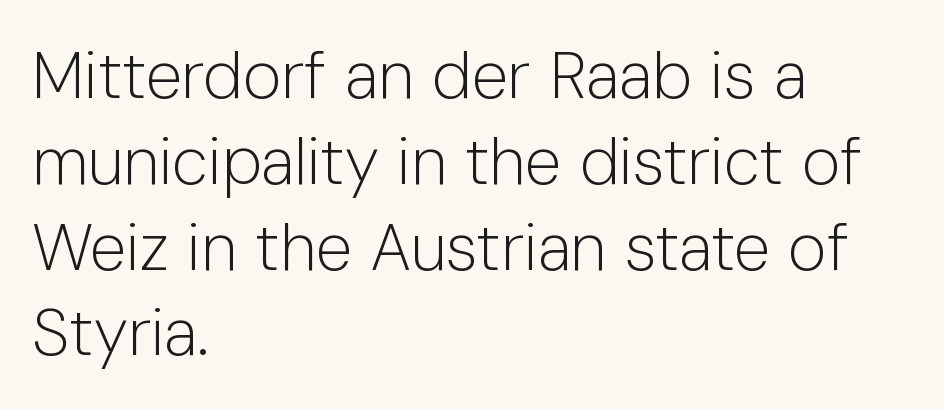
The image shows 66 px light sans-serif type, upright; set left-aligned, normal line spacing (1.3x), normal letter spacing, not underlined; low stroke contrast and a medium x-height.
